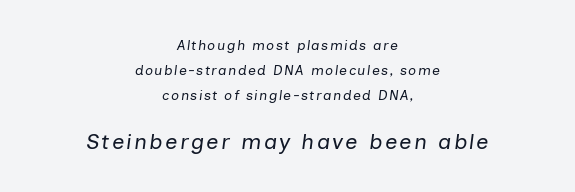
{"italic": "yes", "lean": "right", "slant_degrees": 7, "bold": "no", "underline": "no", "align": "center", "line_spacing_ratio": 1.78, "larger_block": "second", "size_ratio": 1.57, "glyph_px": 22}
